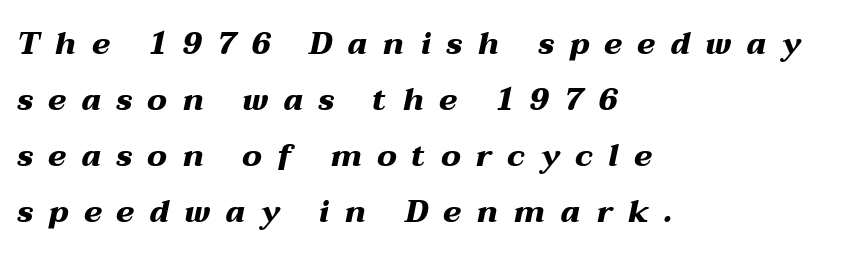
{"italic": "yes", "lean": "right", "slant_degrees": 12, "bold": "yes", "weight": "heavy", "width": "wide", "stroke_contrast": "medium", "x_height": "medium", "monospaced": "no", "underline": "no", "align": "left", "line_spacing_ratio": 1.81, "letter_spacing": "wide", "letter_spacing_em": 0.49, "glyph_px": 31}
